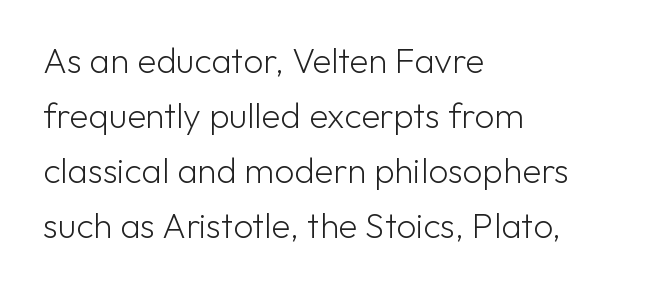
{"serif": "no", "italic": "no", "bold": "no", "weight": "light", "width": "normal", "stroke_contrast": "low", "x_height": "medium", "monospaced": "no", "underline": "no", "align": "left", "line_spacing": "normal", "line_spacing_ratio": 1.57, "letter_spacing": "normal", "letter_spacing_em": 0.0, "glyph_px": 35}
